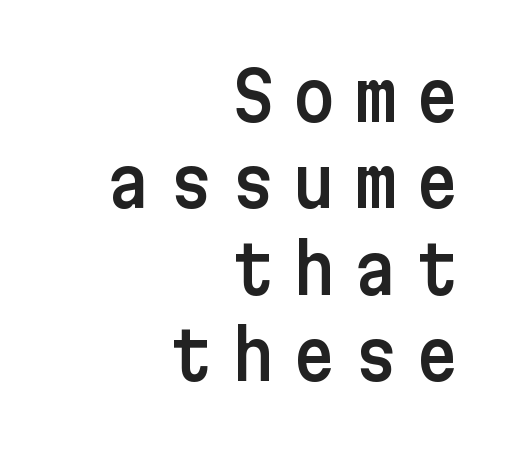
The image shows 67 px sans-serif type, upright; set right-aligned, normal line spacing (1.29x), unusually wide letter spacing (+0.27 em), not underlined; low stroke contrast and a medium x-height.
